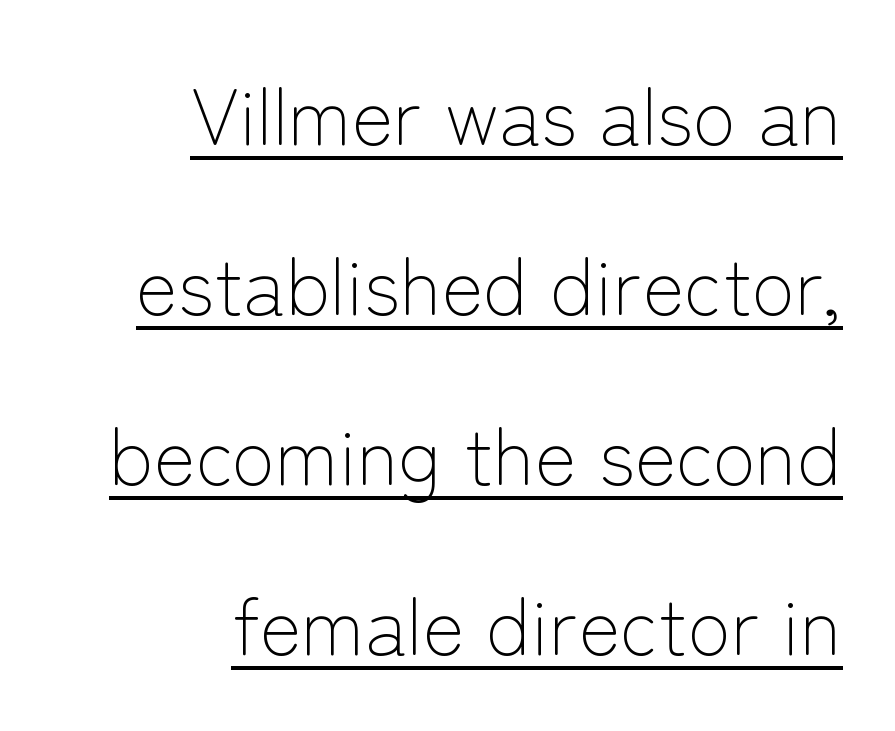
The image shows 79 px light sans-serif type, upright; set right-aligned, loose line spacing (2.15x), normal letter spacing, underlined; low stroke contrast and a medium x-height.
